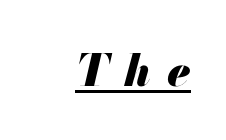
These words are printed bold, with thick strokes throughout. The text block is weighted toward the right margin, trailing off unevenly leftward. Think of a printed novel: that variable character pitch is what you see here. Yep, that's italic — everything's leaning. Tracking value appears strongly positive — letters spread wide. Underlining? Definitely there.
